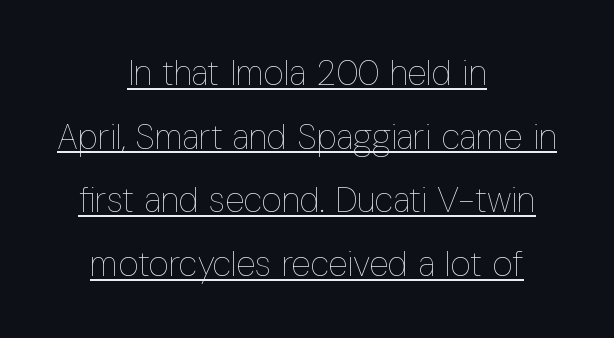
{"italic": "no", "bold": "no", "weight": "thin", "width": "condensed", "stroke_contrast": "low", "x_height": "medium", "monospaced": "no", "underline": "yes", "align": "center", "line_spacing_ratio": 1.82, "letter_spacing": "normal", "letter_spacing_em": 0.0, "glyph_px": 35}
